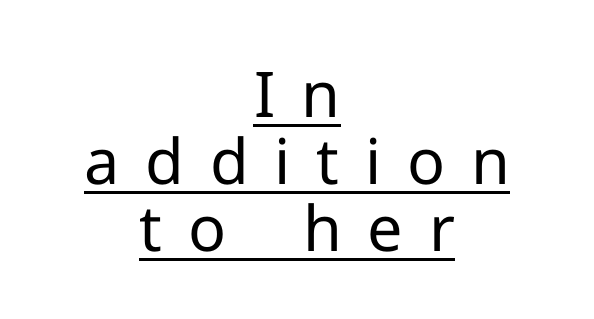
{"serif": "no", "italic": "no", "bold": "no", "weight": "regular", "width": "normal", "stroke_contrast": "low", "x_height": "medium", "monospaced": "no", "underline": "yes", "align": "center", "line_spacing": "tight", "line_spacing_ratio": 1.06, "letter_spacing": "wide", "letter_spacing_em": 0.41, "glyph_px": 63}
